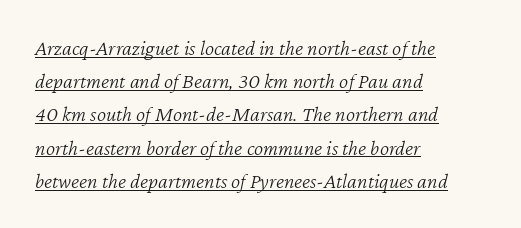
A typographer would call this underscored text. The horizontal fit of the characters is conventional and even. Would a proofreader flag this as italicized? Yes. The weight would be labelled regular, book, light, or lighter still.
